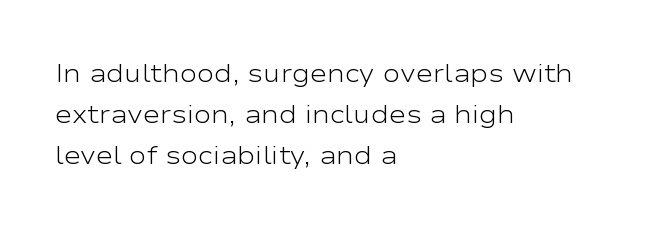
The image shows 26 px text type, upright; set left-aligned, normal line spacing (1.57x), normal letter spacing, not underlined.
